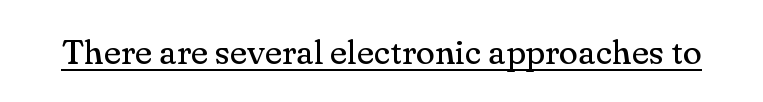
The image shows 35 px regular-weight serif type, upright; set normal letter spacing, underlined; medium stroke contrast and a small x-height.
